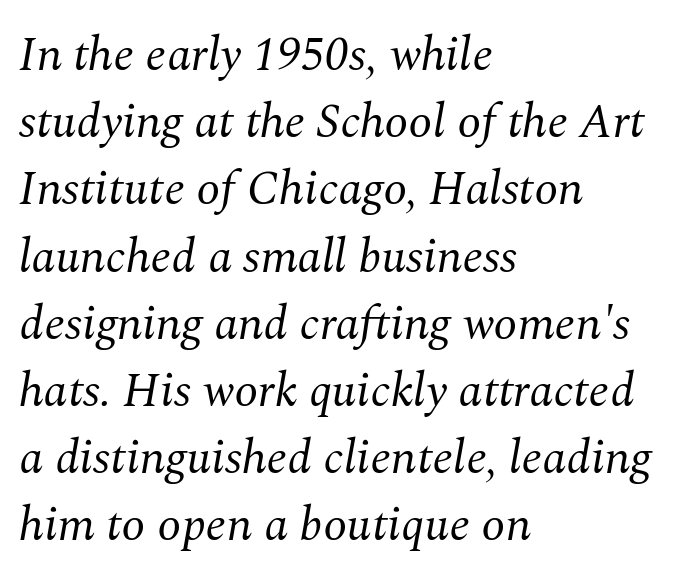
{"serif": "yes", "italic": "yes", "lean": "right", "slant_degrees": 10, "bold": "no", "weight": "regular", "width": "normal", "stroke_contrast": "medium", "x_height": "medium", "monospaced": "no", "underline": "no", "align": "left", "line_spacing": "normal", "line_spacing_ratio": 1.4, "letter_spacing": "normal", "letter_spacing_em": 0.0, "glyph_px": 48}
